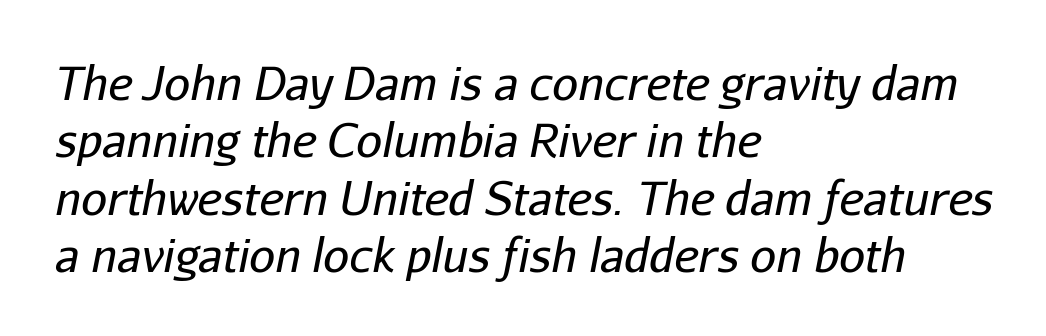
Q: Is the text bold? A: No.
Q: Is the text italic (slanted)? A: Yes, it leans right by about 11 degrees.
Q: Is the text underlined? A: No.
Q: How is the paragraph aligned? A: Left-aligned.
Q: Is the spacing between letters normal or unusually wide? A: Normal.
Q: Is the spacing between lines tight, normal or loose? A: Normal.
Q: Width (condensed, normal, or wide)? A: Normal.
Q: Stroke contrast? A: Low.
Q: x-height? A: Medium.
Q: Monospaced? A: No.
